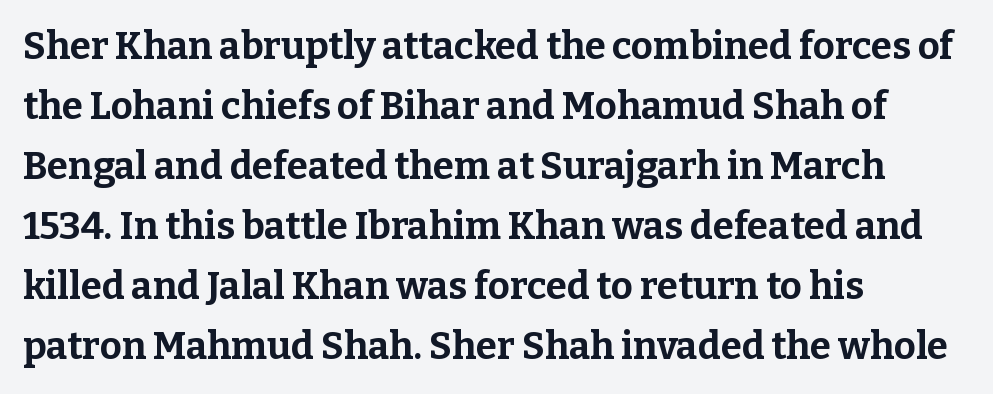
Q: Is the text bold? A: Yes.
Q: Is the text italic (slanted)? A: No, it is upright.
Q: Is the typeface a serif or a sans-serif typeface? A: Serif.
Q: Is the text underlined? A: No.
Q: How is the paragraph aligned? A: Left-aligned.
Q: Is the spacing between letters normal or unusually wide? A: Normal.
Q: Is the spacing between lines tight, normal or loose? A: Normal.
Q: Width (condensed, normal, or wide)? A: Normal.
Q: Stroke contrast? A: Low.
Q: x-height? A: Medium.
Q: Monospaced? A: No.
